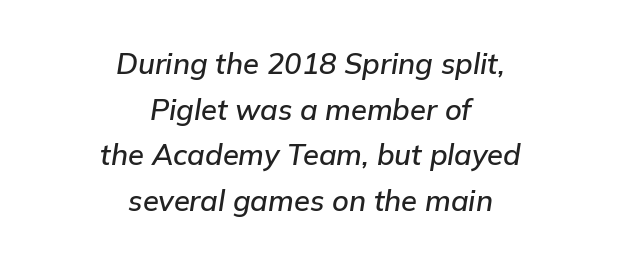
Q: Is the text italic (slanted)? A: Yes, it leans right by about 9 degrees.
Q: Is the text underlined? A: No.
Q: How is the paragraph aligned? A: Centered.
Q: Is the spacing between letters normal or unusually wide? A: Normal.
Q: Is the spacing between lines tight, normal or loose? A: Normal.
Q: Width (condensed, normal, or wide)? A: Normal.
Q: Stroke contrast? A: Low.
Q: x-height? A: Medium.
Q: Monospaced? A: No.
